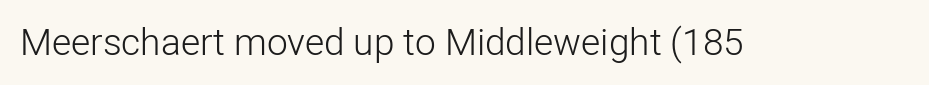
Q: Is the text bold? A: No.
Q: Is the text italic (slanted)? A: No, it is upright.
Q: Is the typeface a serif or a sans-serif typeface? A: Sans-serif.
Q: Is the text underlined? A: No.
Q: Is the spacing between letters normal or unusually wide? A: Normal.
Q: Width (condensed, normal, or wide)? A: Normal.
Q: Stroke contrast? A: Low.
Q: x-height? A: Medium.
Q: Monospaced? A: No.
